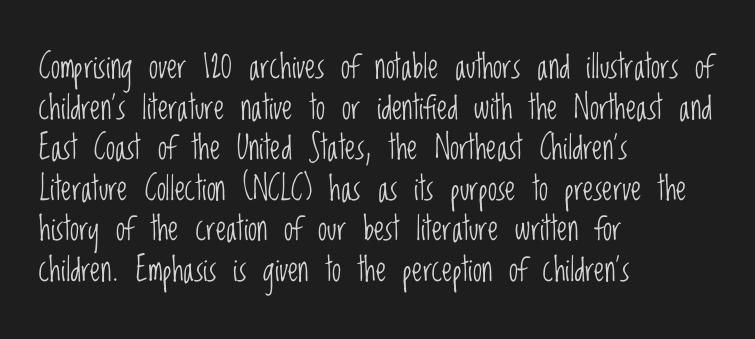
{"serif": "no", "italic": "no", "bold": "no", "weight": "light", "width": "condensed", "stroke_contrast": "low", "x_height": "large", "monospaced": "no", "underline": "no", "align": "left", "line_spacing_ratio": 1.23, "letter_spacing": "normal", "letter_spacing_em": 0.0, "glyph_px": 33}
